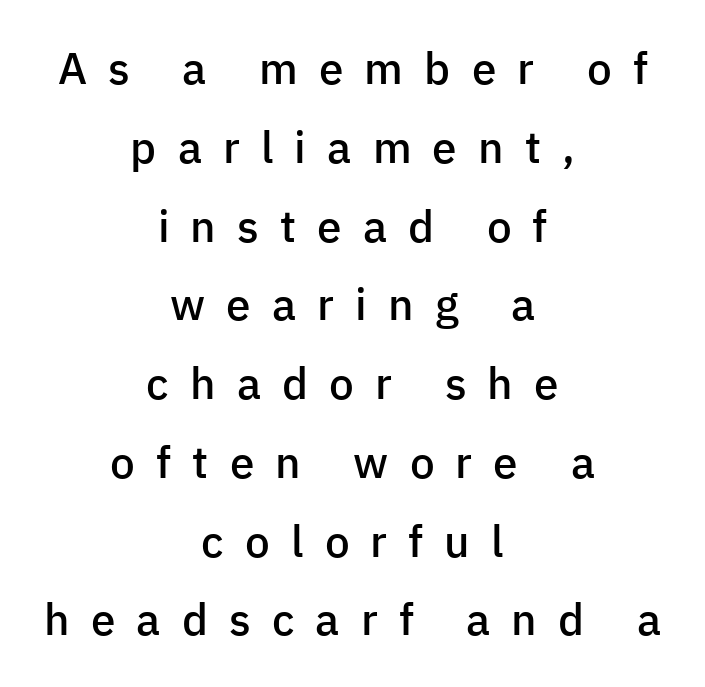
I'd call this a sans setting — the letters go barefoot. Compared with a flush-left layout, this one balances lines on the center instead. Decoration check: the copy has no underline. A typesetter would call this proportional, since set widths differ per character. As a designer I'd log this as weight 600, semibold. Tall strokes in this sample are plumb rather than angled.
